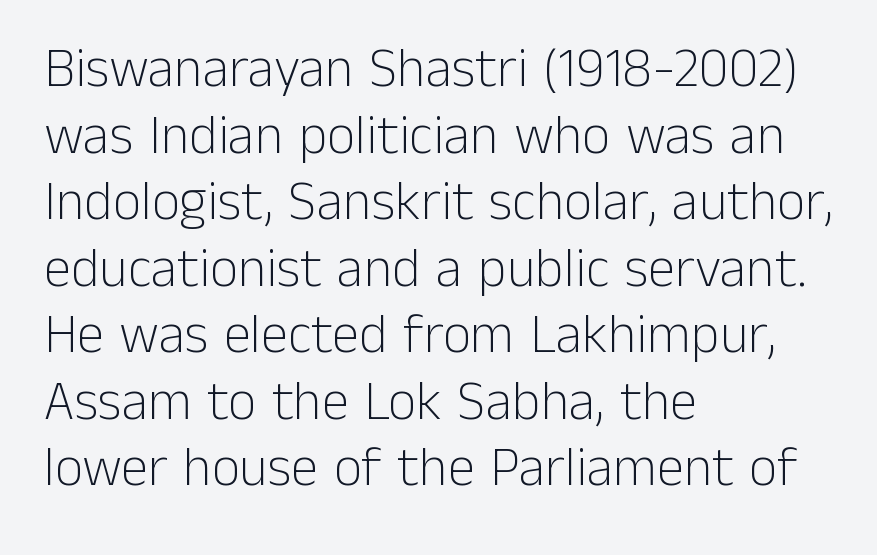
When letters stand straight like this, we call the style roman or upright. Grotesque or geometric, the face here clearly has no serifs. Vertical stems look standard width or narrower in stroke. The rendering uses natural spacing where letterforms have individual widths. Unmarked baselines from the first word to the last. Nothing unusual about the tracking: characters are spaced as the font intends.
